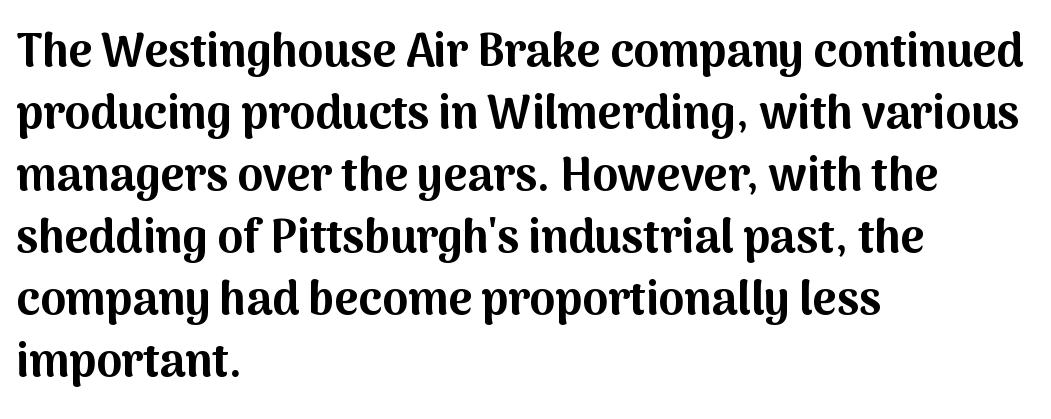
The image shows 46 px bold sans-serif type, upright; set left-aligned, normal line spacing (1.35x), normal letter spacing, not underlined; medium stroke contrast and a medium x-height.
